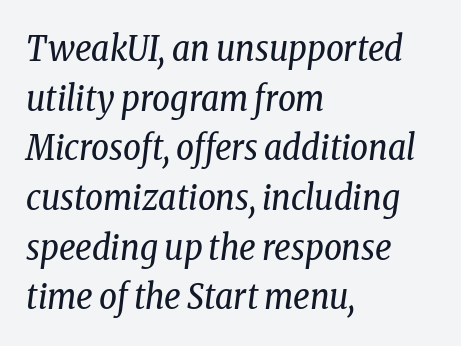
Does the leading feel generous? No, just average. Each stroke keeps to a modest, everyday thickness or less. Character widths vary here, with narrow letters taking less room than wide ones. Does the lettering tilt? It does — this is italic. Does the type have serifs? Yes, each stem ends in a small foot. Is the letter spacing exaggerated? No — it looks like the ordinary default.
